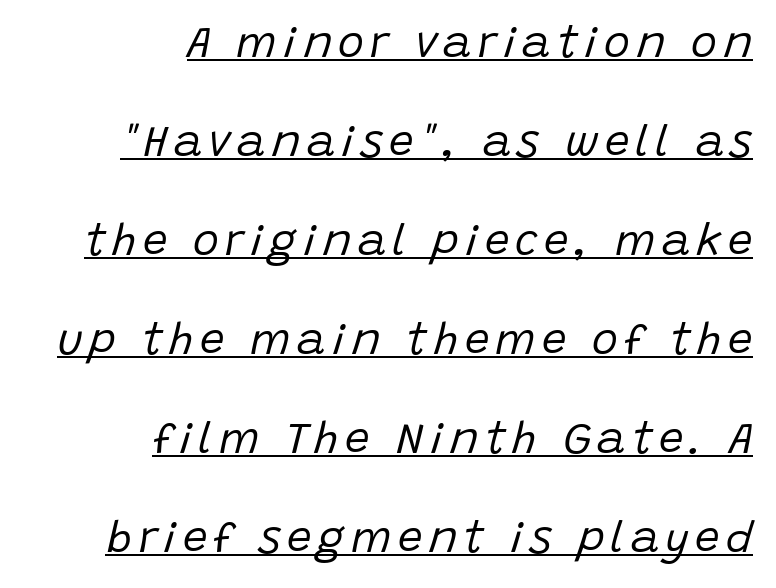
{"italic": "yes", "lean": "right", "slant_degrees": 15, "bold": "no", "weight": "regular", "width": "normal", "stroke_contrast": "low", "x_height": "large", "monospaced": "no", "underline": "yes", "align": "right", "line_spacing": "loose", "line_spacing_ratio": 2.25, "glyph_px": 44}
